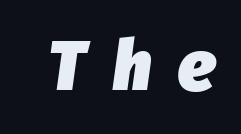
Characters follow at a spacing far wider than the type designer built in. Varying glyph widths throughout — classic text-font behaviour. Looking at the ascenders, they clearly lean. Look at the stroke-to-counter ratio: heavy, a bold. Only glyphs here, with clear space below each row.
